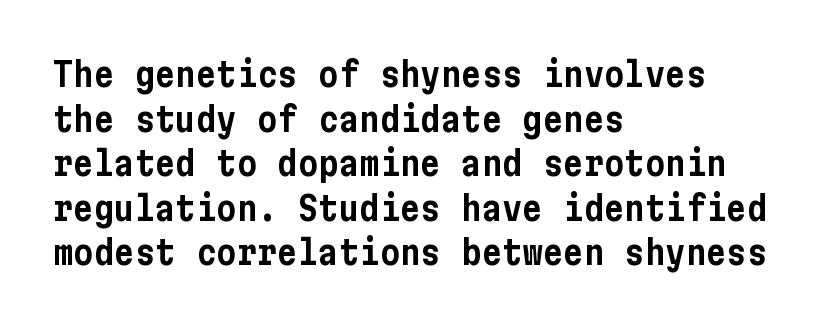
Q: Is the text italic (slanted)? A: No, it is upright.
Q: Is the typeface a serif or a sans-serif typeface? A: Sans-serif.
Q: Is the text underlined? A: No.
Q: How is the paragraph aligned? A: Left-aligned.
Q: Is the spacing between letters normal or unusually wide? A: Normal.
Q: Is the spacing between lines tight, normal or loose? A: Normal.
Q: Width (condensed, normal, or wide)? A: Condensed.
Q: Stroke contrast? A: Low.
Q: x-height? A: Medium.
